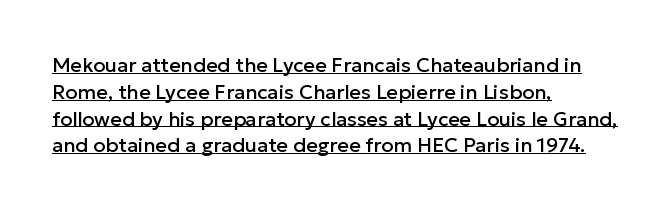
The image shows 20 px text type, upright; set left-aligned, normal line spacing (1.34x), normal letter spacing, underlined.
